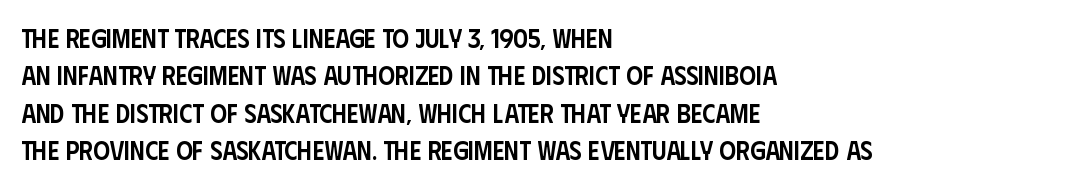
Q: Is the text bold? A: Semi-bold.
Q: Is the text italic (slanted)? A: No, it is upright.
Q: Is the text underlined? A: No.
Q: How is the paragraph aligned? A: Left-aligned.
Q: Is the spacing between letters normal or unusually wide? A: Normal.
Q: Is the spacing between lines tight, normal or loose? A: Normal.
